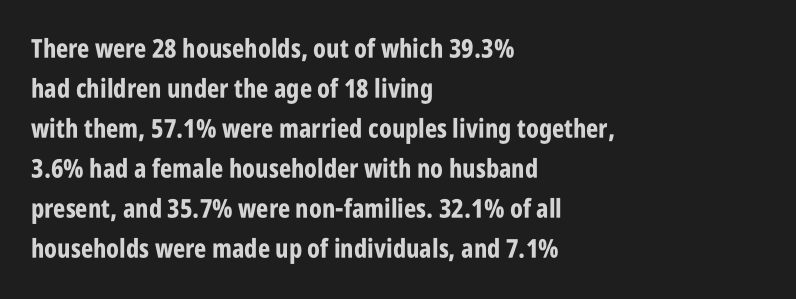
The letterforms sit shoulder to shoulder at normal distance. If you measured baseline to baseline, you'd find a middling distance. The specimen omits any rule beneath the text block's lines. These lines stack with their left ends in a neat column.
